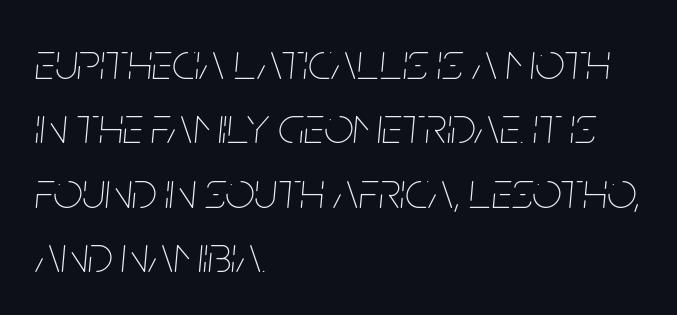
The image shows 52 px thin, condensed type, italic (leaning right); set left-aligned, line spacing 1.24x, normal letter spacing, not underlined; low stroke contrast and a large x-height.
